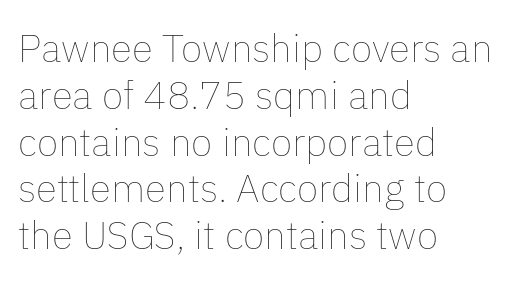
The image shows 39 px thin type, upright; set left-aligned, line spacing 1.2x, normal letter spacing, not underlined; low stroke contrast and a medium x-height.
